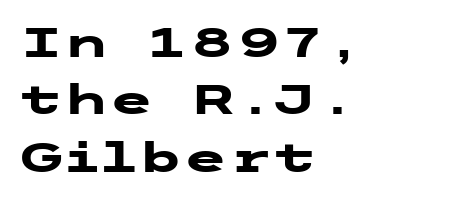
{"serif": "no", "italic": "no", "bold": "yes", "weight": "heavy", "width": "wide", "stroke_contrast": "low", "x_height": "medium", "underline": "no", "align": "left", "line_spacing": "normal", "line_spacing_ratio": 1.4, "letter_spacing": "normal", "letter_spacing_em": 0.0, "glyph_px": 41}
